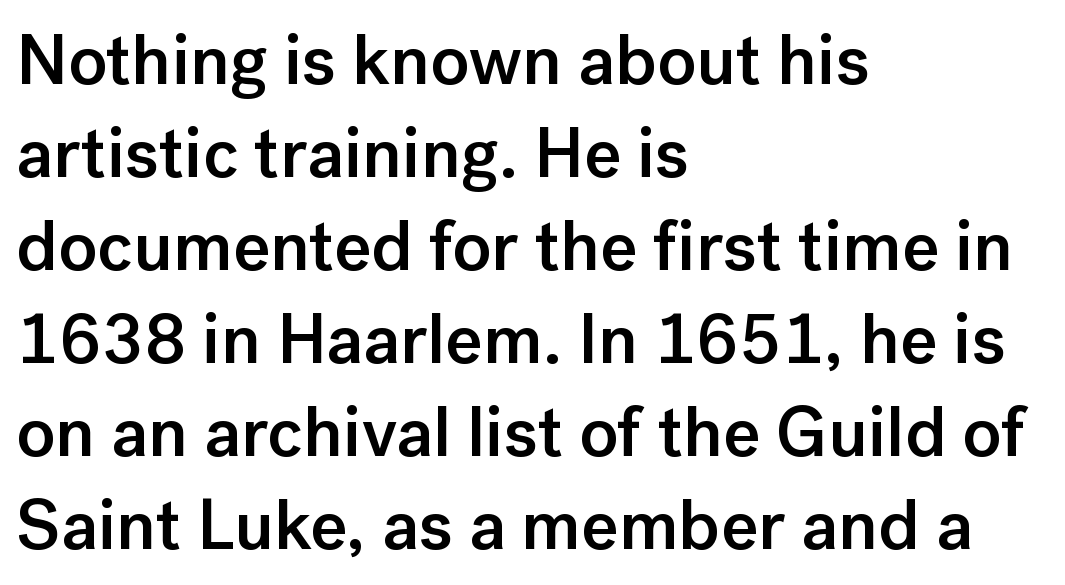
Does the weight exceed regular? Yes, but only to semibold. Glyph-to-glyph distance matches everyday printed text. The specimen reads as upright at a glance. These lines are rendered in a variable-pitch font.
